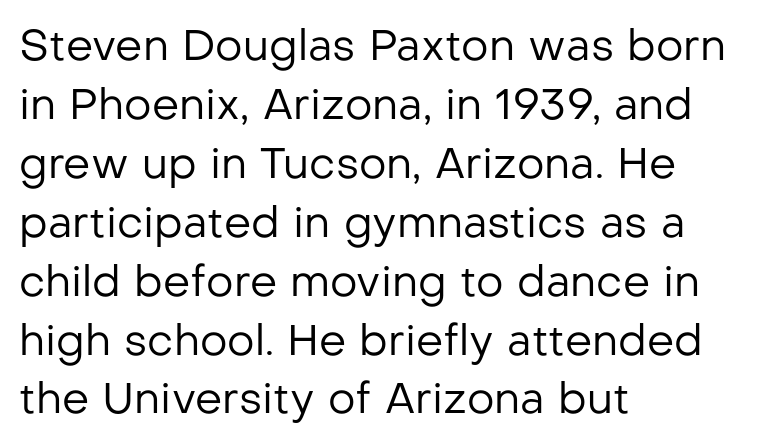
Q: Is the text bold? A: No.
Q: Is the text italic (slanted)? A: No, it is upright.
Q: Is the typeface a serif or a sans-serif typeface? A: Sans-serif.
Q: Is the text underlined? A: No.
Q: How is the paragraph aligned? A: Left-aligned.
Q: Is the spacing between letters normal or unusually wide? A: Normal.
Q: Is the spacing between lines tight, normal or loose? A: Normal.
Q: Width (condensed, normal, or wide)? A: Normal.
Q: Stroke contrast? A: Low.
Q: x-height? A: Medium.
Q: Monospaced? A: No.
